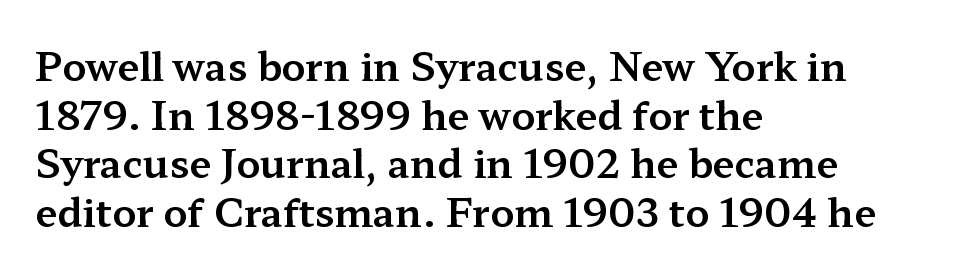
The image shows 39 px wide serif type, upright; set left-aligned, normal line spacing (1.25x), normal letter spacing, not underlined; medium stroke contrast and a medium x-height.
